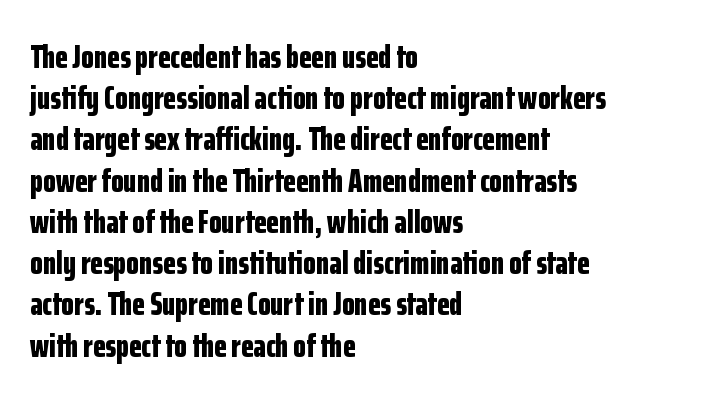
{"serif": "no", "italic": "no", "bold": "yes", "weight": "bold", "width": "condensed", "stroke_contrast": "low", "x_height": "medium", "monospaced": "no", "underline": "no", "align": "left", "line_spacing": "normal", "line_spacing_ratio": 1.25, "letter_spacing": "normal", "letter_spacing_em": 0.0, "glyph_px": 33}
